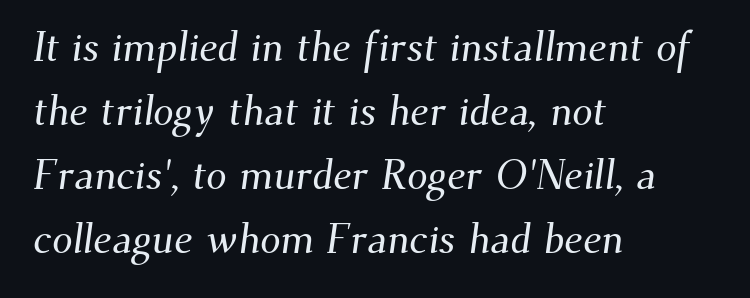
{"serif": "yes", "width": "normal", "stroke_contrast": "medium", "x_height": "small", "monospaced": "no", "underline": "no", "align": "left", "line_spacing": "normal", "line_spacing_ratio": 1.56, "letter_spacing": "normal", "letter_spacing_em": 0.0, "glyph_px": 41}
